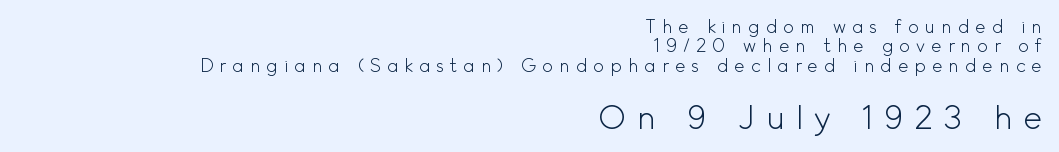
Q: Is the text bold? A: No.
Q: Is the text italic (slanted)? A: No, it is upright.
Q: Is the typeface a serif or a sans-serif typeface? A: Sans-serif.
Q: Is the text underlined? A: No.
Q: How is the paragraph aligned? A: Right-aligned.
Q: Is the spacing between letters normal or unusually wide? A: Unusually wide.
Q: Is the spacing between lines tight, normal or loose? A: Tight.
Q: Which block of text is set in a larger size, the first (top) or the second (bottom)? A: The second (bottom) one.
Q: Width (condensed, normal, or wide)? A: Normal.
Q: x-height? A: Small.
Q: Monospaced? A: No.
